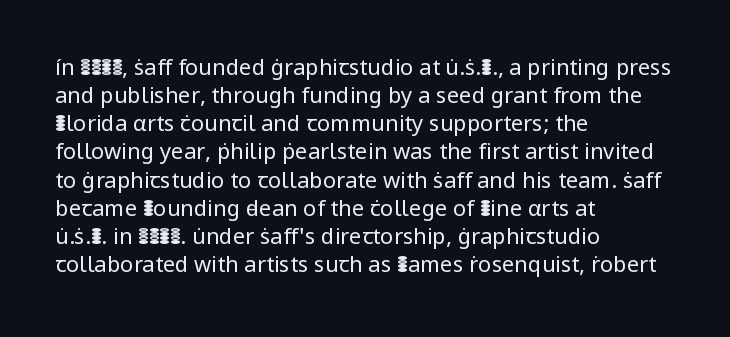
Q: Is the text bold? A: No.
Q: Is the text italic (slanted)? A: No, it is upright.
Q: Is the text underlined? A: No.
Q: How is the paragraph aligned? A: Left-aligned.
Q: Is the spacing between letters normal or unusually wide? A: Normal.
Q: Is the spacing between lines tight, normal or loose? A: Normal.
